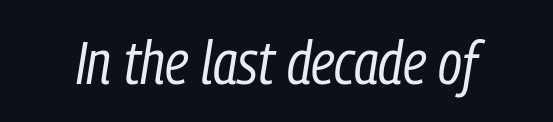
Every character sits at an angle, as italics do. Between one letter and the next there's only the usual sliver of space. Has an underline been added? It has not. The letters advance in unequal steps, a hallmark of proportional type. The strokes carry an ordinary text weight at most.
